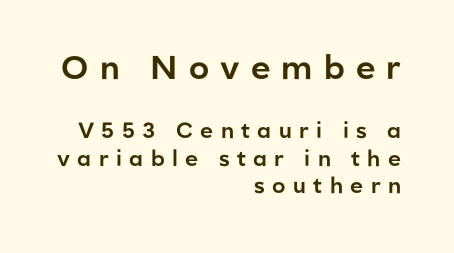
The image shows 33 px sans-serif type, upright; set right-aligned, normal line spacing (1.26x), unusually wide letter spacing (+0.34 em), not underlined; the first (top) block is 1.5x larger; low stroke contrast and a medium x-height.
